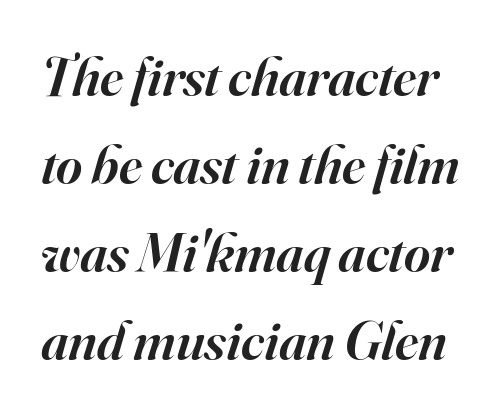
{"serif": "yes", "italic": "yes", "lean": "right", "slant_degrees": 16, "bold": "semi", "weight": "semibold", "width": "normal", "stroke_contrast": "high", "x_height": "small", "monospaced": "no", "underline": "no", "line_spacing": "normal", "line_spacing_ratio": 1.57, "letter_spacing": "normal", "letter_spacing_em": 0.0, "glyph_px": 56}
